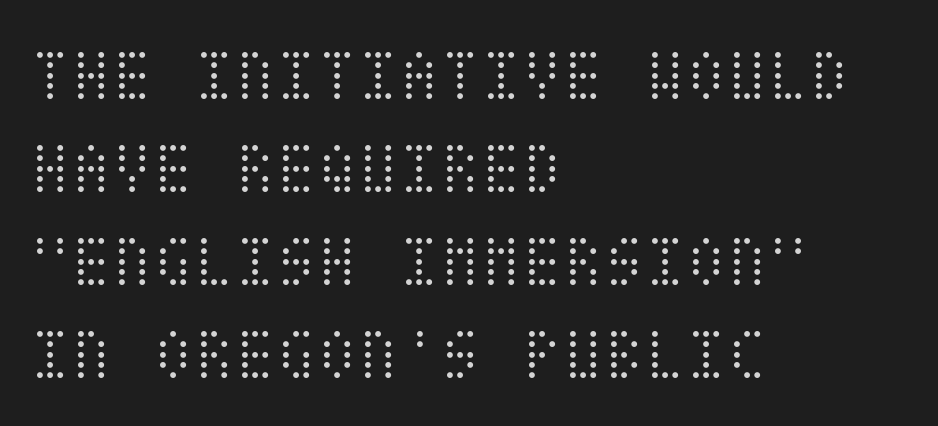
Q: Is the text bold? A: No.
Q: Is the text italic (slanted)? A: No, it is upright.
Q: Is the text underlined? A: No.
Q: How is the paragraph aligned? A: Left-aligned.
Q: Is the spacing between letters normal or unusually wide? A: Normal.
Q: Width (condensed, normal, or wide)? A: Condensed.
Q: Stroke contrast? A: Medium.
Q: x-height? A: Large.
